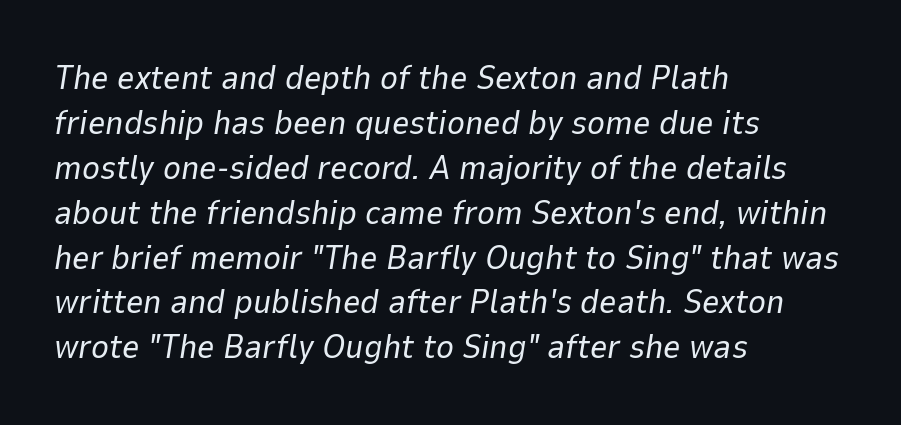
The image shows 34 px regular-weight type, italic (leaning right); set left-aligned, normal line spacing (1.32x), normal letter spacing, not underlined; low stroke contrast and a medium x-height.
